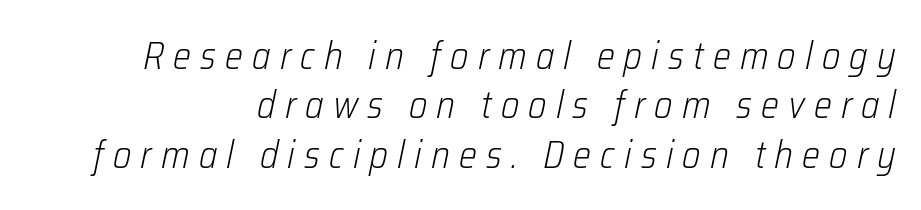
The typography opts for an oblique posture over an upright one. The rendering uses natural spacing where letterforms have individual widths. Stroke mass is kept to a normal reading level or below. Honestly, the letter spacing is so wide it's the main thing you notice.
